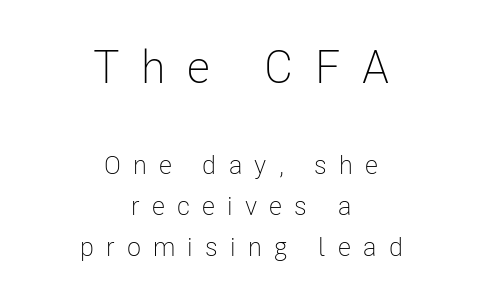
{"serif": "no", "italic": "no", "bold": "no", "weight": "light", "width": "condensed", "stroke_contrast": "low", "x_height": "medium", "monospaced": "no", "underline": "no", "align": "center", "line_spacing": "normal", "line_spacing_ratio": 1.57, "letter_spacing": "wide", "letter_spacing_em": 0.47, "larger_block": "first", "size_ratio": 1.77, "glyph_px": 46}
